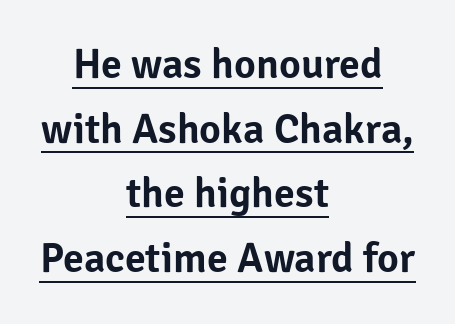
Q: Is the text italic (slanted)? A: No, it is upright.
Q: Is the typeface a serif or a sans-serif typeface? A: Sans-serif.
Q: Is the text underlined? A: Yes.
Q: How is the paragraph aligned? A: Centered.
Q: Is the spacing between letters normal or unusually wide? A: Normal.
Q: Is the spacing between lines tight, normal or loose? A: Normal.
Q: Width (condensed, normal, or wide)? A: Normal.
Q: Stroke contrast? A: Low.
Q: x-height? A: Medium.
Q: Monospaced? A: No.
